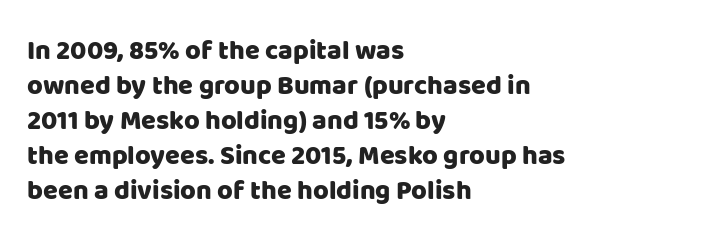
The image shows 27 px text type, upright; set left-aligned, normal line spacing (1.3x), normal letter spacing, not underlined.
